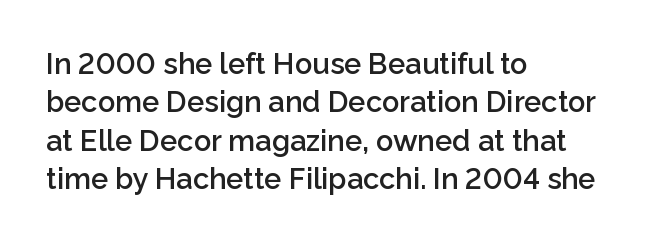
{"serif": "no", "italic": "no", "bold": "semi", "weight": "semibold", "width": "normal", "stroke_contrast": "low", "x_height": "medium", "monospaced": "no", "underline": "no", "align": "left", "line_spacing": "normal", "line_spacing_ratio": 1.32, "letter_spacing": "normal", "letter_spacing_em": 0.0, "glyph_px": 29}
